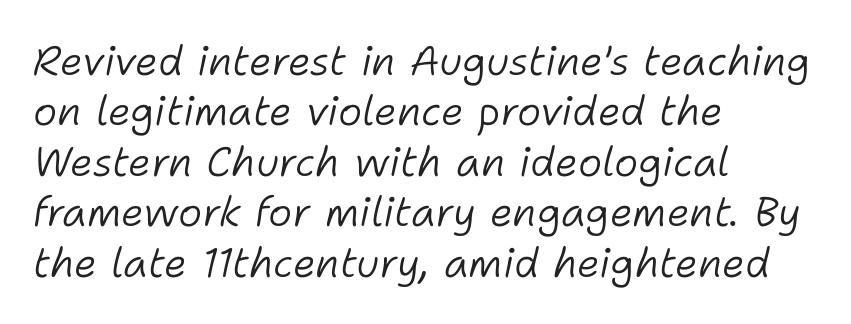
Q: Is the text bold? A: No.
Q: Is the text italic (slanted)? A: Yes, it leans right by about 11 degrees.
Q: Is the text underlined? A: No.
Q: How is the paragraph aligned? A: Left-aligned.
Q: Is the spacing between letters normal or unusually wide? A: Normal.
Q: Width (condensed, normal, or wide)? A: Normal.
Q: Stroke contrast? A: Low.
Q: x-height? A: Medium.
Q: Monospaced? A: No.
